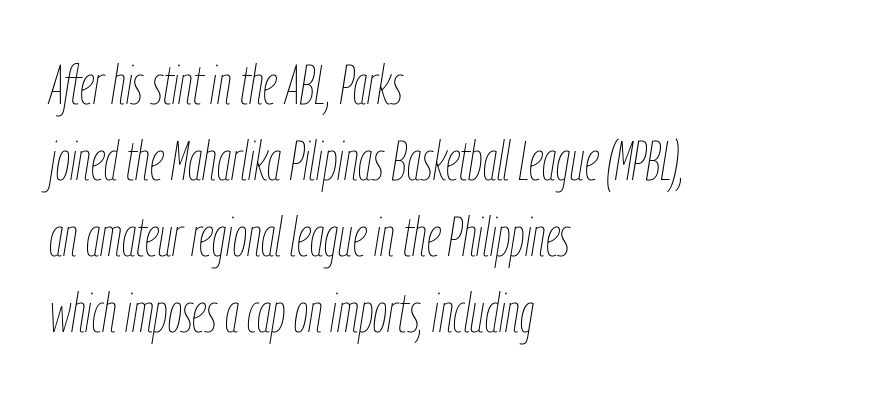
The image shows 56 px thin, condensed type, italic (leaning right); set left-aligned, normal line spacing (1.36x), normal letter spacing, not underlined; low stroke contrast and a medium x-height.
